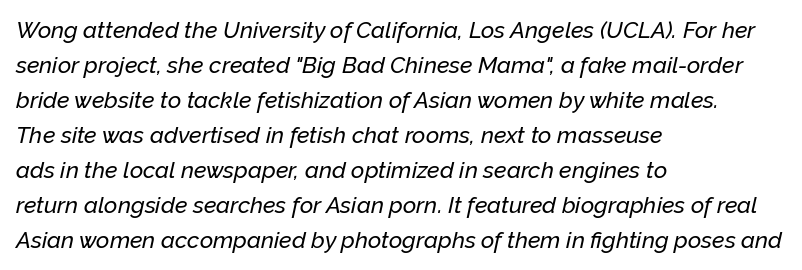
{"italic": "yes", "lean": "right", "slant_degrees": 12, "underline": "no", "align": "left", "line_spacing": "normal", "line_spacing_ratio": 1.52, "letter_spacing": "normal", "letter_spacing_em": 0.0, "glyph_px": 23}
